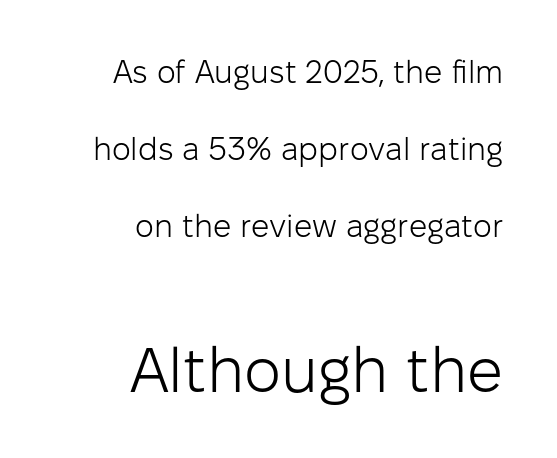
{"serif": "no", "italic": "no", "bold": "no", "weight": "light", "width": "normal", "stroke_contrast": "low", "x_height": "medium", "monospaced": "no", "underline": "no", "align": "right", "line_spacing": "loose", "line_spacing_ratio": 2.4, "letter_spacing": "normal", "letter_spacing_em": 0.0, "larger_block": "second", "size_ratio": 1.97, "glyph_px": 63}
